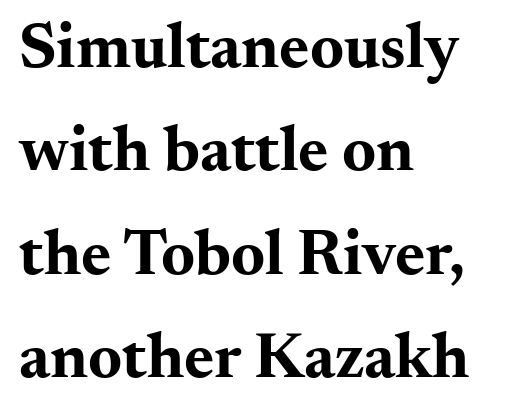
The image shows 65 px bold, wide serif type, upright; set left-aligned, normal line spacing (1.59x), normal letter spacing, not underlined; medium stroke contrast and a small x-height.
